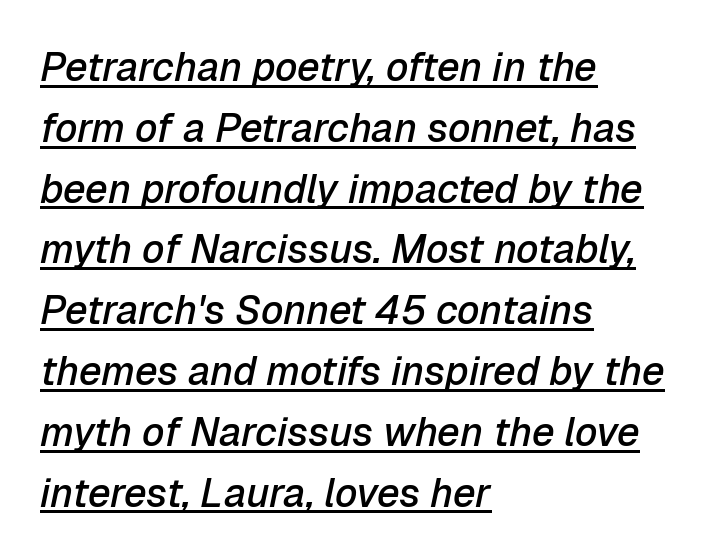
{"italic": "yes", "lean": "right", "slant_degrees": 12, "bold": "semi", "weight": "semibold", "width": "normal", "stroke_contrast": "low", "x_height": "medium", "monospaced": "no", "underline": "yes", "align": "left", "line_spacing": "normal", "line_spacing_ratio": 1.52, "letter_spacing": "normal", "letter_spacing_em": 0.0, "glyph_px": 40}
